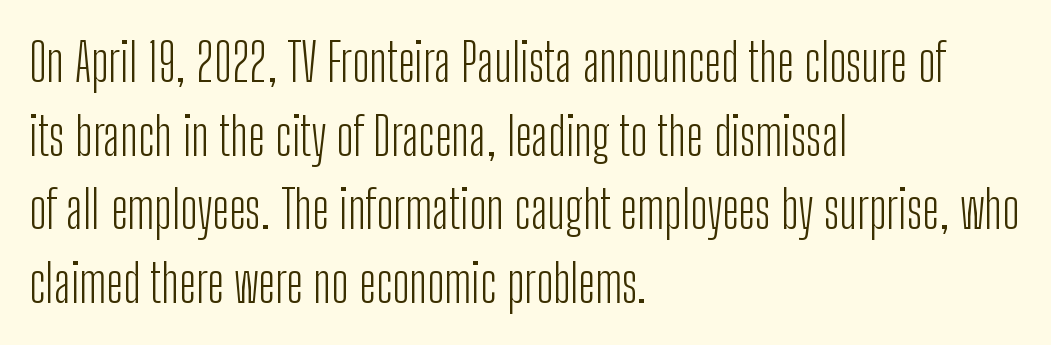
The baseline area is clear. The font family rendered here belongs to the sans-serif group. The weight tops out at a normal text grade. Reading down the column, the eye jumps a familiar distance to each next line. These lines were composed using upright roman letters.
